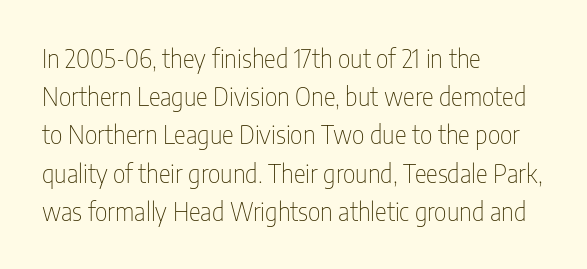
The image shows 25 px text type, upright; set left-aligned, normal line spacing (1.53x), normal letter spacing, not underlined.
